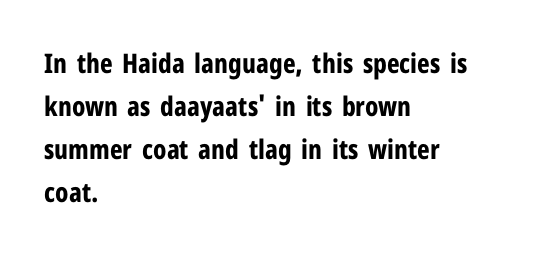
Typesetter's note: full bold, strokes at maximum text heaviness. Quick note: interline space is typical. Compared with a centered layout, this one pins lines to the left instead. Tall strokes in this sample are plumb rather than angled. The tracking reads as untouched default to a designer's eye. Has an underline been added? It has not.
